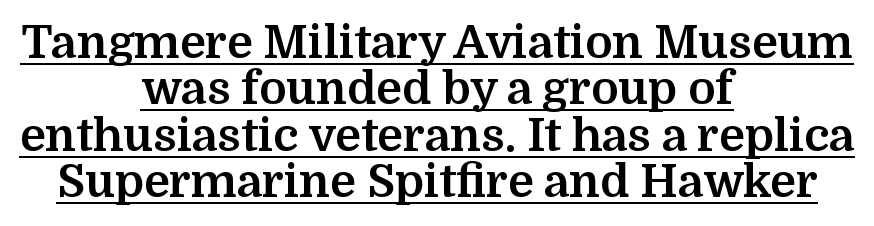
Horizontal bands of white between lines are thin slivers. Style check: upright. These lines keep a tight, regular rhythm from letter to letter. The characters display serif detailing at their extremities. Quick note: underline on.
